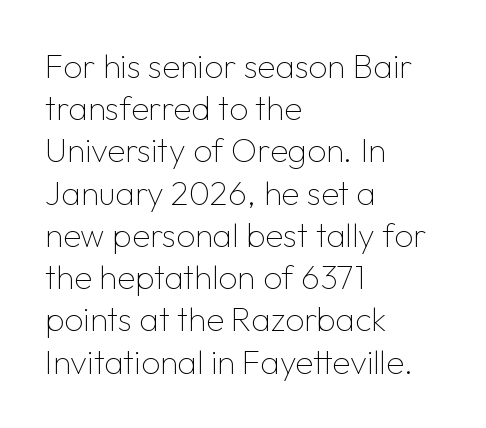
{"serif": "no", "italic": "no", "bold": "no", "weight": "thin", "width": "normal", "stroke_contrast": "low", "x_height": "medium", "monospaced": "no", "underline": "no", "align": "left", "line_spacing": "normal", "line_spacing_ratio": 1.28, "letter_spacing": "normal", "letter_spacing_em": 0.0, "glyph_px": 33}
